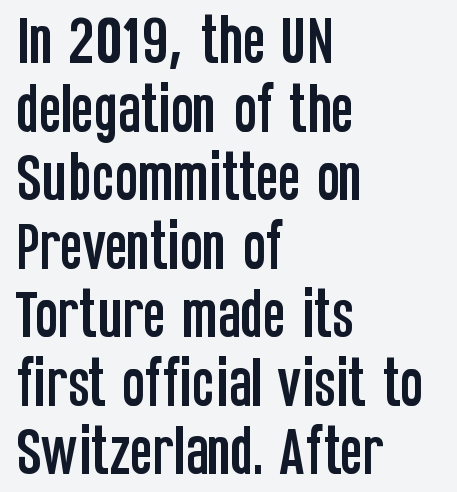
The image shows 54 px condensed sans-serif type, upright; set left-aligned, normal line spacing (1.27x), normal letter spacing, not underlined; low stroke contrast and a large x-height.
